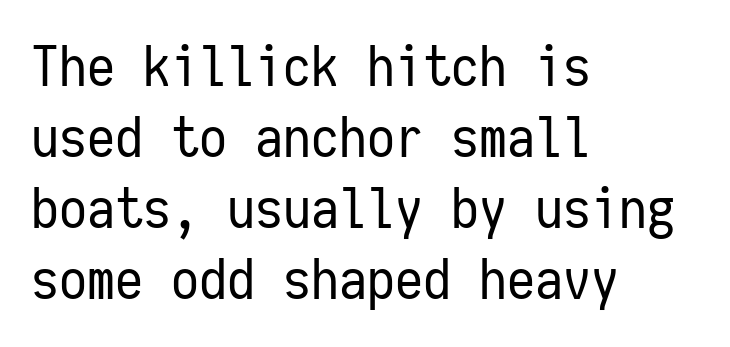
The image shows 56 px regular-weight, condensed sans-serif type, upright, monospaced; set left-aligned, normal line spacing (1.27x), normal letter spacing, not underlined; low stroke contrast and a medium x-height.
